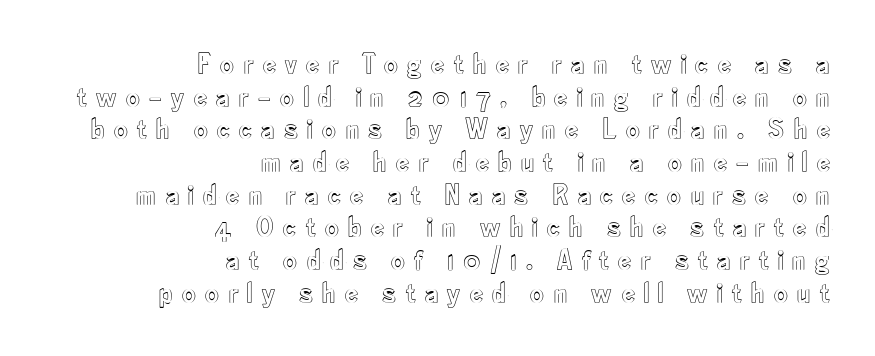
{"italic": "no", "width": "condensed", "x_height": "small", "monospaced": "no", "underline": "no", "align": "right", "line_spacing": "tight", "line_spacing_ratio": 1.09, "letter_spacing": "wide", "letter_spacing_em": 0.3, "glyph_px": 30}
